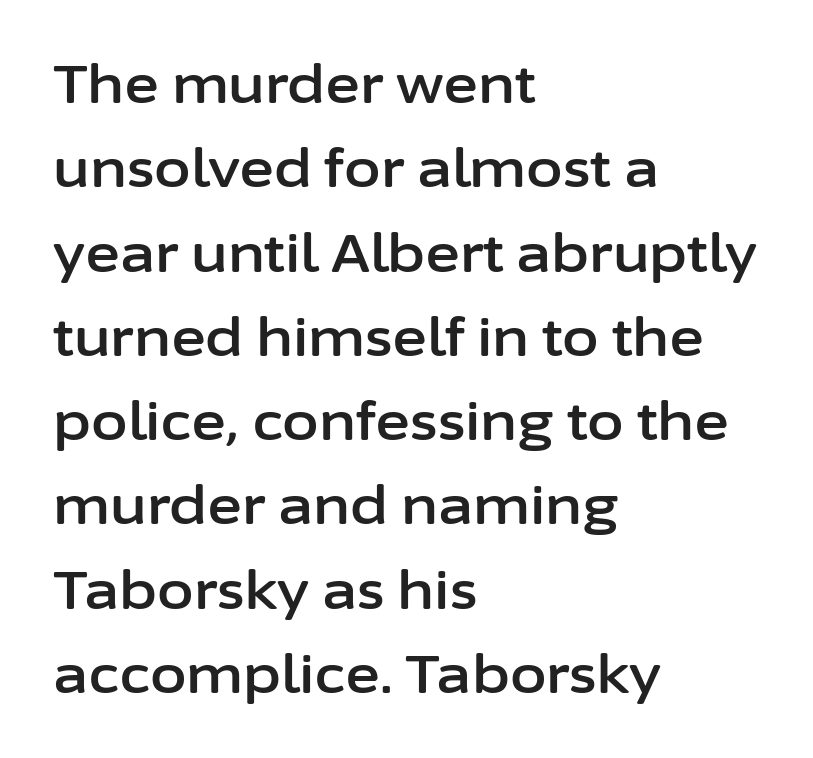
The image shows 53 px sans-serif type, upright; set left-aligned, normal line spacing (1.59x), normal letter spacing, not underlined; low stroke contrast and a medium x-height.
